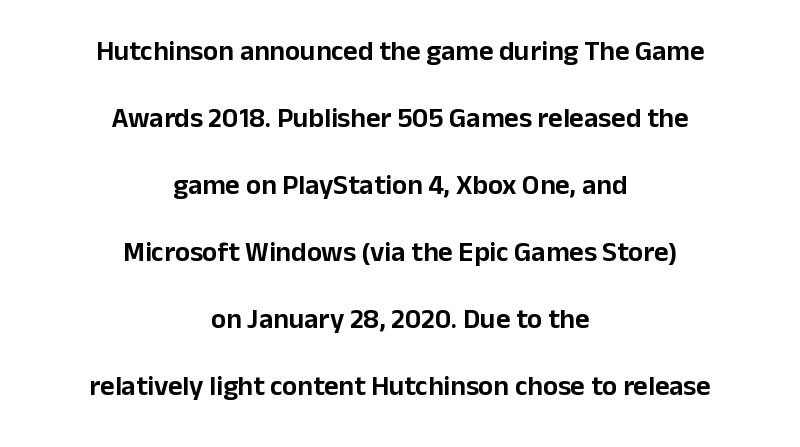
{"serif": "no", "italic": "no", "width": "normal", "stroke_contrast": "low", "x_height": "medium", "monospaced": "no", "underline": "no", "align": "center", "line_spacing": "loose", "line_spacing_ratio": 2.39, "letter_spacing": "normal", "letter_spacing_em": 0.0, "glyph_px": 28}
